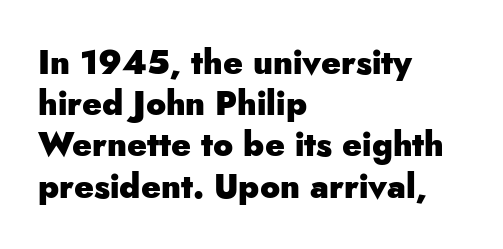
The image shows 33 px heavy sans-serif type, upright; set left-aligned, normal line spacing (1.25x), normal letter spacing, not underlined; low stroke contrast and a small x-height.
